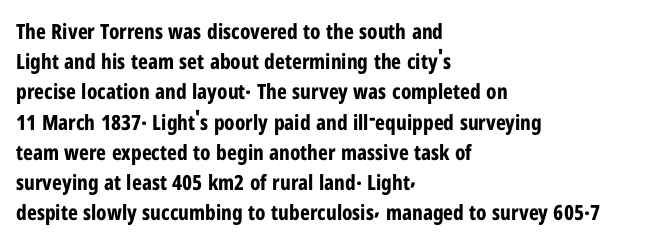
Emphasis by weight is at full strength: bold. Compared with typical body copy, the letter spacing here is the same. The passage shown is not underscored anywhere. Each new line begins a customary step beneath the previous one.
